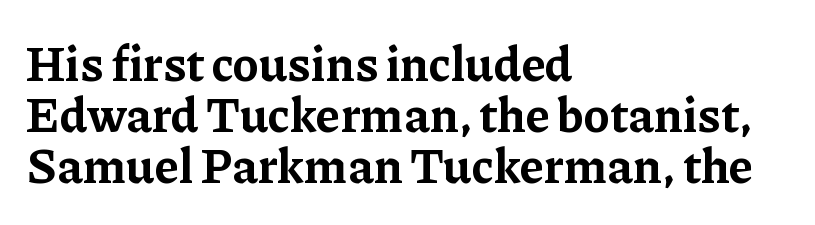
The image shows 49 px bold serif type, upright; set left-aligned, tight line spacing (1.04x), normal letter spacing, not underlined; low stroke contrast and a medium x-height.
